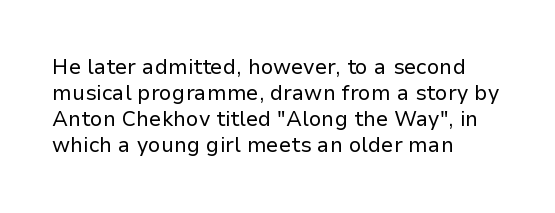
{"italic": "no", "bold": "no", "underline": "no", "align": "left", "line_spacing_ratio": 1.24, "letter_spacing": "normal", "letter_spacing_em": 0.0, "glyph_px": 21}
